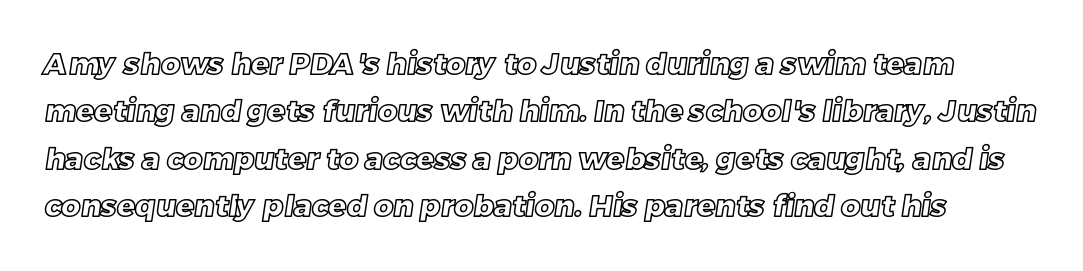
{"width": "normal", "x_height": "large", "monospaced": "no", "underline": "no", "line_spacing": "normal", "line_spacing_ratio": 1.58, "letter_spacing": "normal", "letter_spacing_em": 0.0, "glyph_px": 30}
